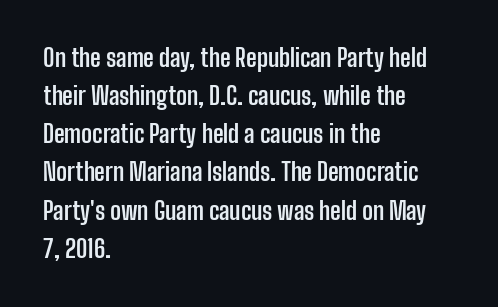
The image shows 24 px bold type, upright; set left-aligned, normal line spacing (1.59x), normal letter spacing, not underlined.
